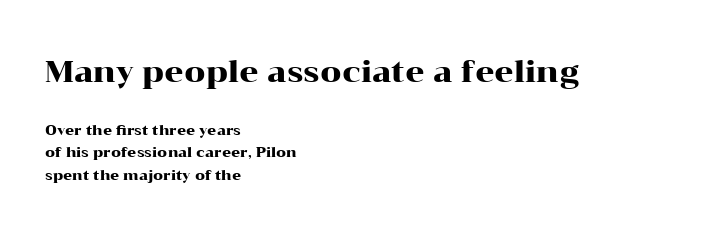
Notice how the stems are strictly vertical — no italics here. This sample has the flowing, uneven cadence of proportional lettering. Unlike a clean sans, this face finishes its strokes with serifs. Unmarked baselines from the first word to the last.
